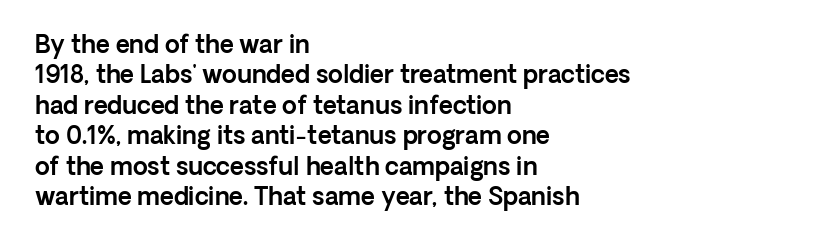
Unmarked baselines from the first word to the last. Short and long lines alike share a common starting point at left. The horizontal fit of the characters is conventional and even. Leading matches the norm, producing a regular column. In terms of posture, this sample is upright.
